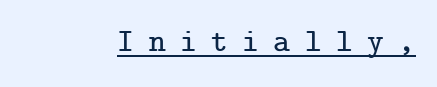
The image shows 32 px serif type, upright; set unusually wide letter spacing (+0.45 em), underlined; low stroke contrast and a medium x-height.
